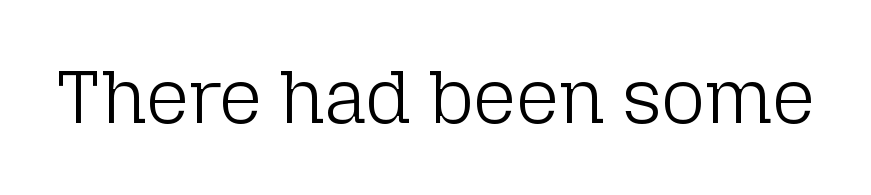
{"serif": "no", "italic": "no", "bold": "no", "weight": "light", "width": "normal", "stroke_contrast": "low", "x_height": "medium", "monospaced": "no", "underline": "no", "letter_spacing": "normal", "letter_spacing_em": 0.0, "glyph_px": 75}
